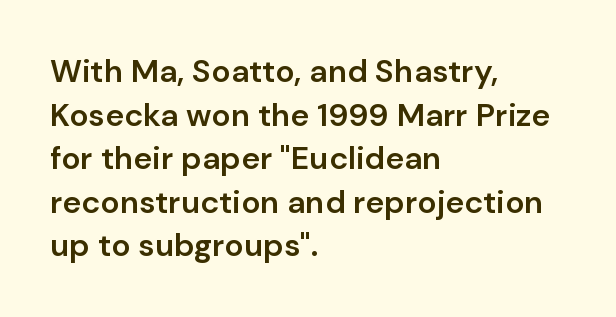
The image shows 32 px semibold sans-serif type, upright; set left-aligned, normal line spacing (1.36x), normal letter spacing, not underlined; low stroke contrast and a medium x-height.
